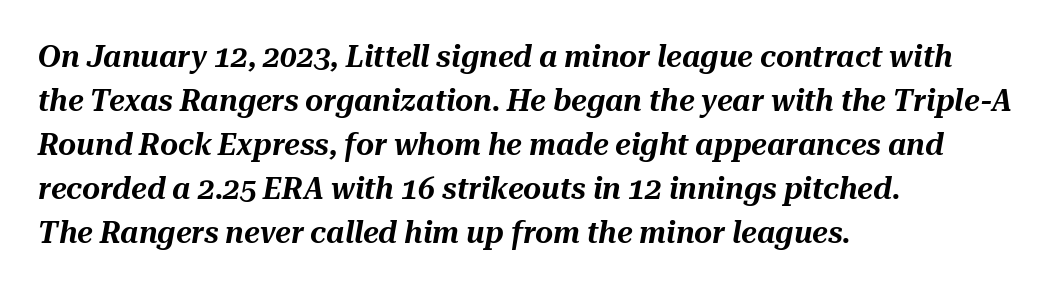
The image shows 31 px text type, italic (leaning right); set left-aligned, normal line spacing (1.42x), normal letter spacing, not underlined; medium stroke contrast and a medium x-height.
